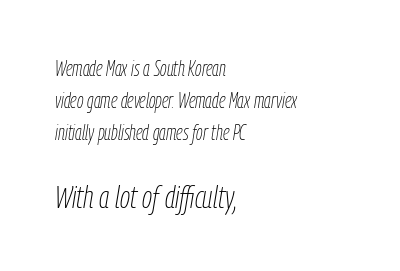
A typesetter would call this proportional, since set widths differ per character. Which of the two is more prominent by size? The second, at the bottom. Bare-footed words on every line. Reading down the column, the eye jumps a familiar distance to each next line.
